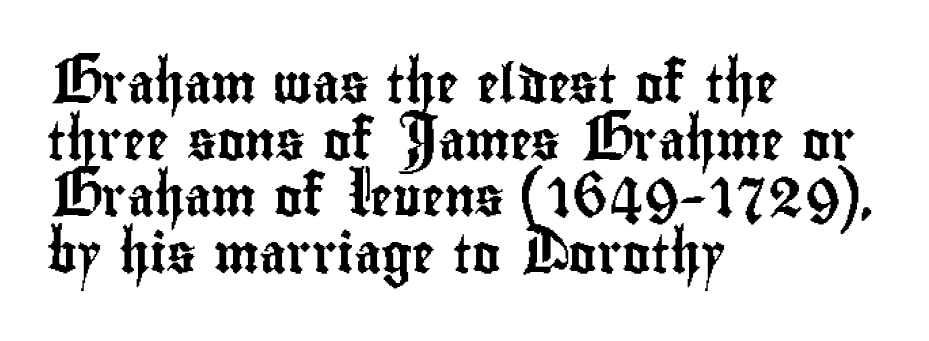
Q: Is the text italic (slanted)? A: No, it is upright.
Q: Is the typeface a serif or a sans-serif typeface? A: Sans-serif.
Q: Is the text underlined? A: No.
Q: How is the paragraph aligned? A: Left-aligned.
Q: Is the spacing between letters normal or unusually wide? A: Normal.
Q: Is the spacing between lines tight, normal or loose? A: Normal.
Q: Width (condensed, normal, or wide)? A: Condensed.
Q: Stroke contrast? A: Low.
Q: x-height? A: Small.
Q: Monospaced? A: No.
